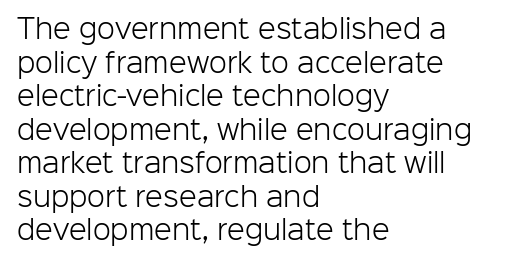
Interline gaps are of average width in this sample. In terms of posture, this sample is upright. Teacher's note: observe the even left margin — that is flush-left alignment. The cut favours lightness, reaching ordinary text weight at its darkest.
